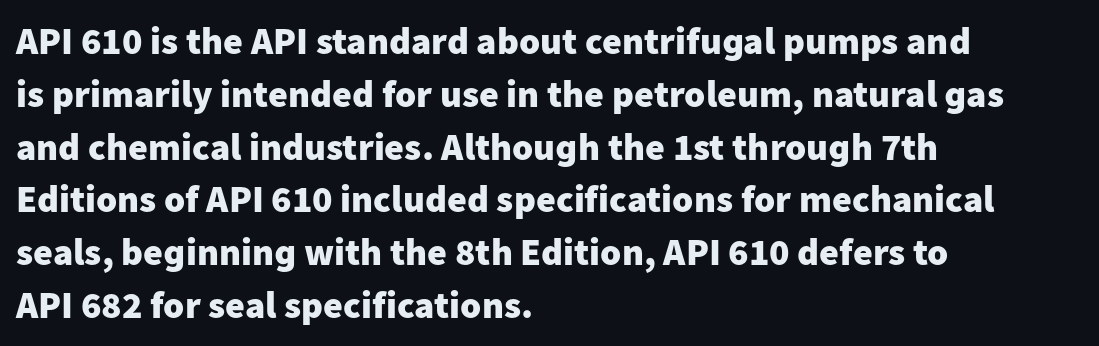
The image shows 38 px heavy sans-serif type, upright; set left-aligned, normal line spacing (1.39x), normal letter spacing, not underlined; low stroke contrast and a medium x-height.
